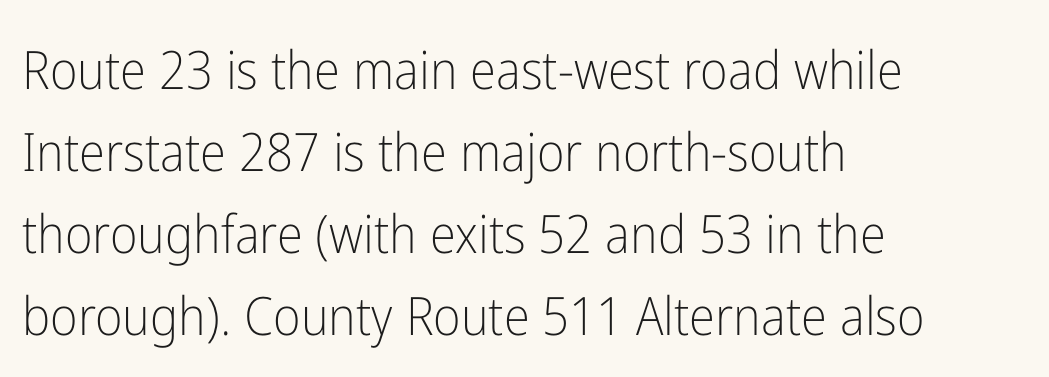
Q: Is the text bold? A: No.
Q: Is the text italic (slanted)? A: No, it is upright.
Q: Is the typeface a serif or a sans-serif typeface? A: Sans-serif.
Q: Is the text underlined? A: No.
Q: How is the paragraph aligned? A: Left-aligned.
Q: Is the spacing between letters normal or unusually wide? A: Normal.
Q: Is the spacing between lines tight, normal or loose? A: Normal.
Q: Width (condensed, normal, or wide)? A: Condensed.
Q: Stroke contrast? A: Low.
Q: x-height? A: Medium.
Q: Monospaced? A: No.
